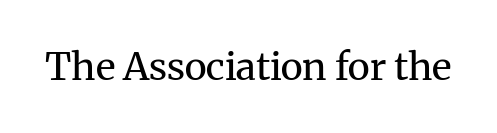
The image shows 38 px regular-weight serif type, upright; set normal letter spacing, not underlined; medium stroke contrast and a medium x-height.
